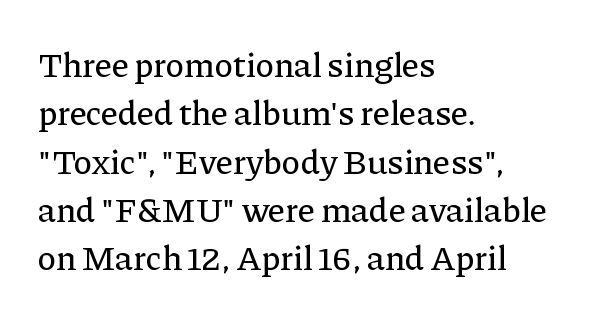
{"serif": "yes", "italic": "no", "width": "normal", "stroke_contrast": "low", "x_height": "medium", "monospaced": "no", "underline": "no", "align": "left", "line_spacing": "normal", "line_spacing_ratio": 1.38, "letter_spacing": "normal", "letter_spacing_em": 0.0, "glyph_px": 35}
